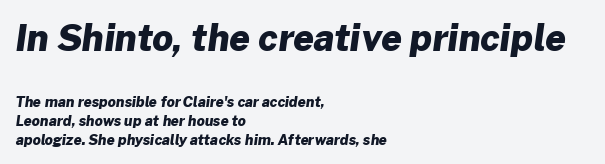
The image shows 36 px heavy sans-serif type; set left-aligned, normal line spacing (1.34x), normal letter spacing, not underlined; the first (top) block is 2.57x larger; low stroke contrast and a medium x-height.
